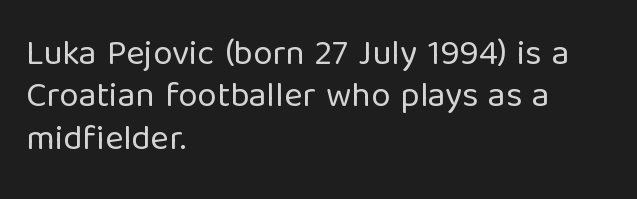
Q: Is the text bold? A: No.
Q: Is the text italic (slanted)? A: No, it is upright.
Q: Is the typeface a serif or a sans-serif typeface? A: Sans-serif.
Q: Is the text underlined? A: No.
Q: How is the paragraph aligned? A: Left-aligned.
Q: Is the spacing between letters normal or unusually wide? A: Normal.
Q: Width (condensed, normal, or wide)? A: Normal.
Q: Stroke contrast? A: Low.
Q: x-height? A: Medium.
Q: Monospaced? A: No.
